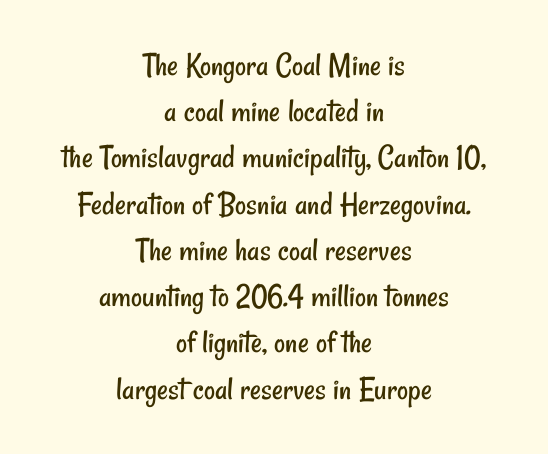
The image shows 34 px regular-weight, condensed sans-serif type; set centered, normal line spacing (1.36x), normal letter spacing, not underlined; low stroke contrast and a small x-height.
